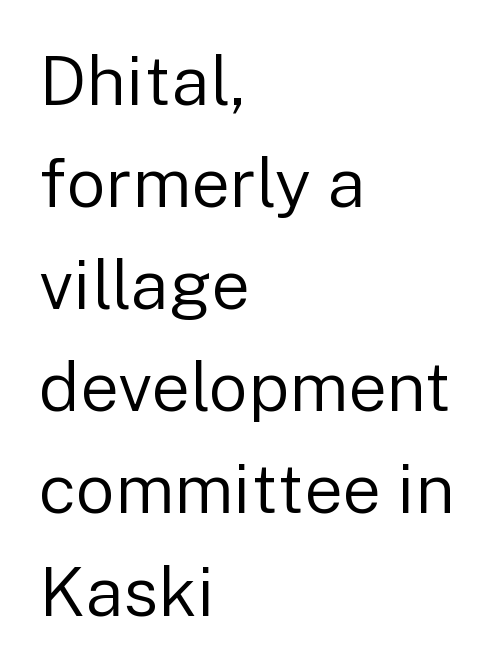
{"serif": "no", "italic": "no", "bold": "no", "weight": "regular", "width": "normal", "stroke_contrast": "low", "x_height": "medium", "monospaced": "no", "underline": "no", "align": "left", "line_spacing": "normal", "line_spacing_ratio": 1.48, "letter_spacing": "normal", "letter_spacing_em": 0.0, "glyph_px": 69}
